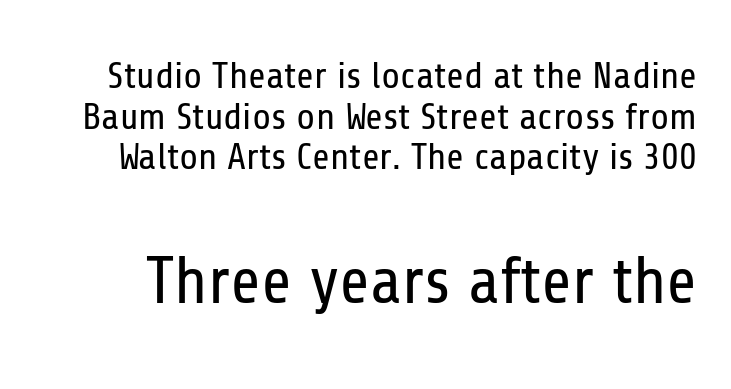
{"serif": "no", "italic": "no", "bold": "no", "weight": "regular", "width": "condensed", "stroke_contrast": "low", "x_height": "medium", "monospaced": "no", "underline": "no", "line_spacing": "tight", "line_spacing_ratio": 1.07, "letter_spacing": "normal", "letter_spacing_em": 0.0, "larger_block": "second", "size_ratio": 1.74, "glyph_px": 66}
